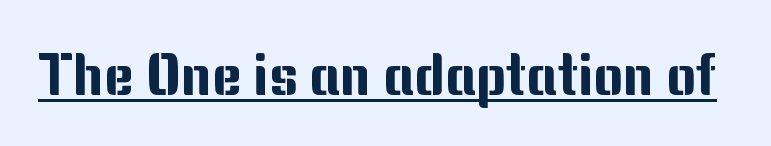
A sans-serif font was chosen for this passage. Here the glyphs are tracked normally, forming tight word shapes. Style check: upright. A typesetter would call this proportional, since set widths differ per character.
